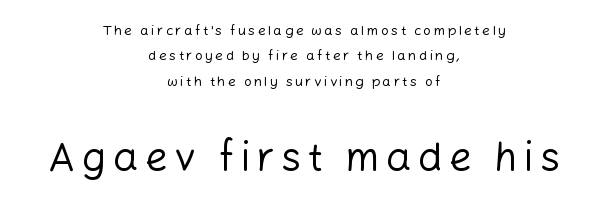
The image shows 40 px regular-weight sans-serif type, upright; set centered, line spacing 1.81x, not underlined; the second (bottom) block is 2.86x larger; low stroke contrast and a medium x-height.
